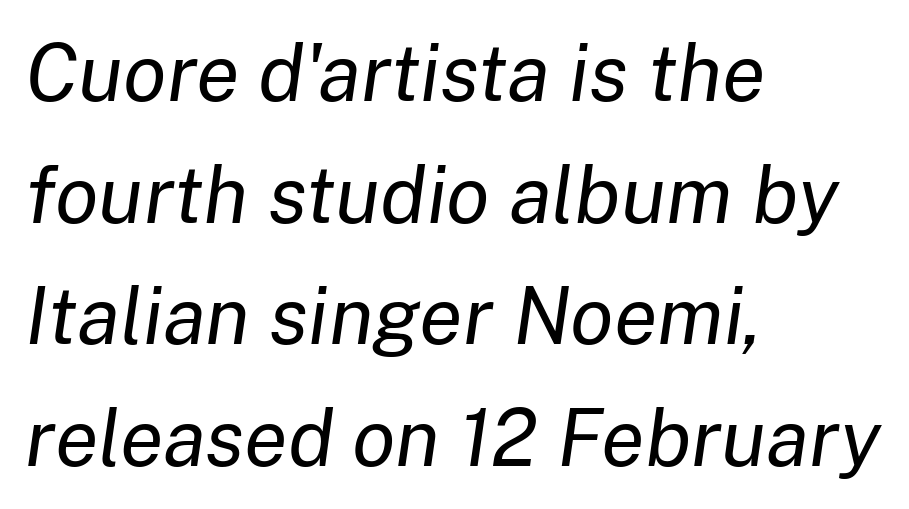
The image shows 80 px regular-weight type, italic (leaning right); set left-aligned, normal line spacing (1.52x), normal letter spacing, not underlined; low stroke contrast and a medium x-height.
